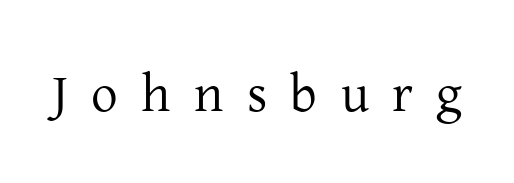
Stroke thickness stays within the range of a standard reading face or lighter. Small tapered or slab feet sit at the stroke ends, so this counts as serif. The letters stand upright; this is a roman face. The passage shown is not underscored anywhere.
